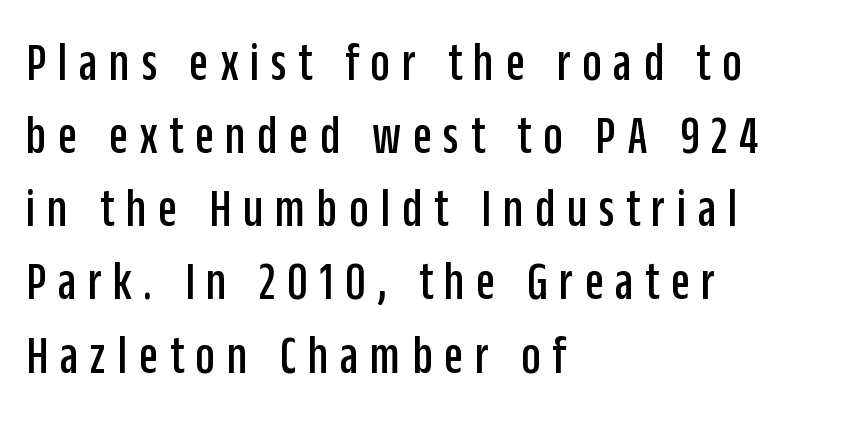
The image shows 55 px condensed sans-serif type, upright; set left-aligned, normal line spacing (1.33x), unusually wide letter spacing (+0.21 em), not underlined; low stroke contrast and a large x-height.
